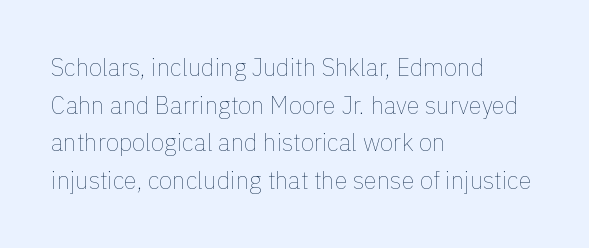
The setting favours the left margin, as ordinary paragraphs usually do. The face looks like a standard text weight, possibly lighter. Each row of text sits above clean, open space. Posture: straight, roman, zero tilt.
